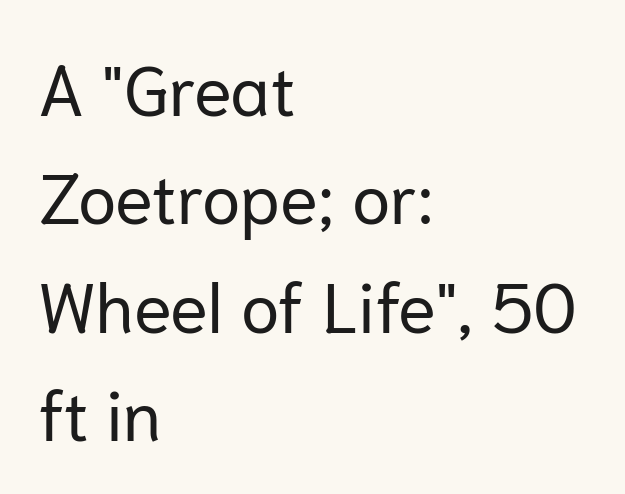
{"serif": "no", "italic": "no", "bold": "no", "weight": "regular", "width": "normal", "stroke_contrast": "low", "x_height": "medium", "monospaced": "no", "underline": "no", "align": "left", "line_spacing": "normal", "line_spacing_ratio": 1.55, "letter_spacing": "normal", "letter_spacing_em": 0.0, "glyph_px": 70}
